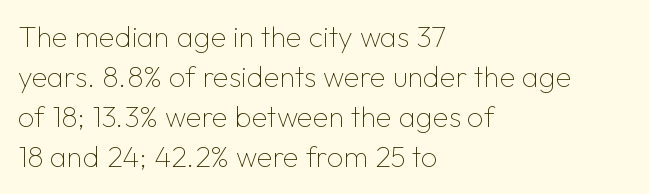
The image shows 29 px thin sans-serif type, upright; set left-aligned, normal line spacing (1.38x), normal letter spacing, not underlined; low stroke contrast and a medium x-height.
